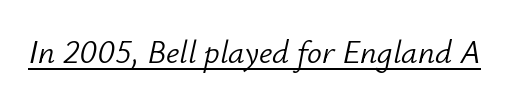
{"italic": "yes", "lean": "right", "slant_degrees": 12, "bold": "no", "weight": "light", "width": "normal", "stroke_contrast": "low", "x_height": "small", "monospaced": "no", "underline": "yes", "letter_spacing": "normal", "letter_spacing_em": 0.0, "glyph_px": 33}
